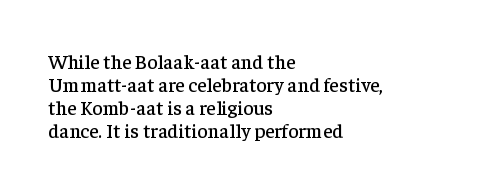
The image shows 20 px text type, upright; set left-aligned, tight line spacing (1.15x), normal letter spacing, not underlined.
